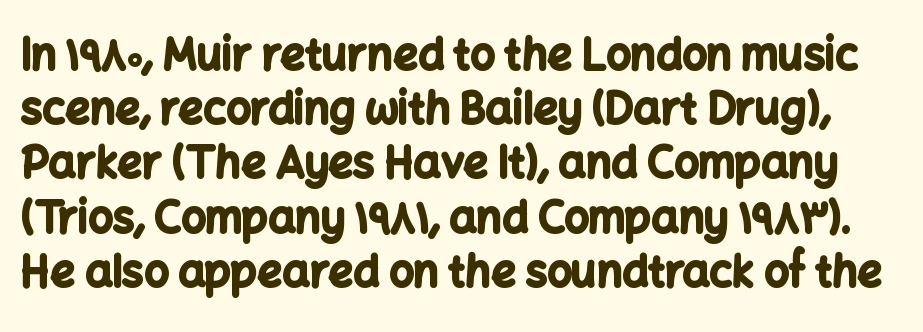
Q: Is the text bold? A: Yes.
Q: Is the text italic (slanted)? A: No, it is upright.
Q: Is the typeface a serif or a sans-serif typeface? A: Sans-serif.
Q: Is the text underlined? A: No.
Q: Is the spacing between letters normal or unusually wide? A: Normal.
Q: Is the spacing between lines tight, normal or loose? A: Normal.
Q: Width (condensed, normal, or wide)? A: Normal.
Q: Stroke contrast? A: Low.
Q: x-height? A: Medium.
Q: Monospaced? A: No.
